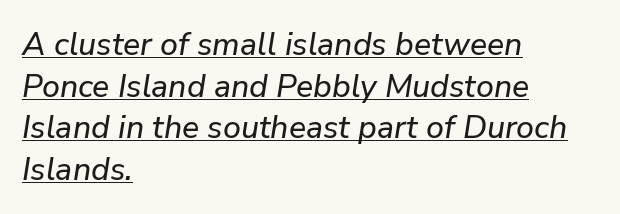
The image shows 32 px text type, italic (leaning right); set left-aligned, normal line spacing (1.3x), normal letter spacing, underlined; low stroke contrast and a medium x-height.
